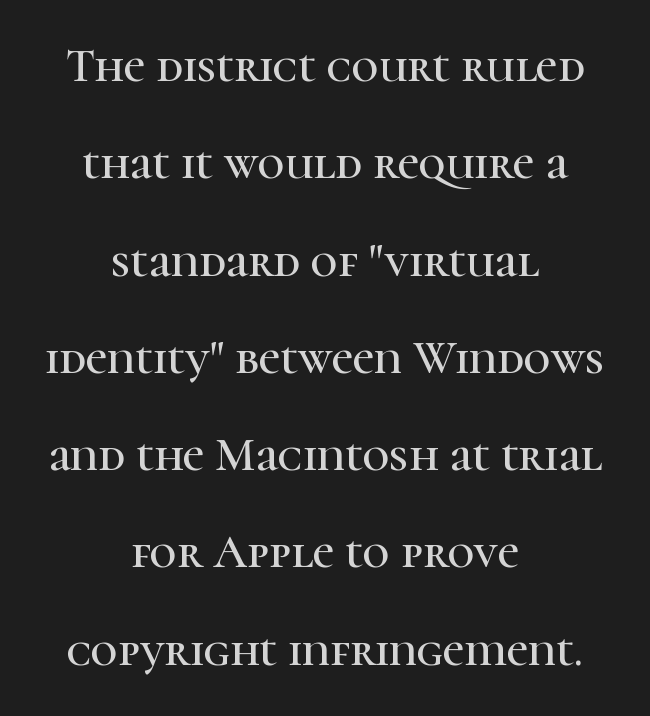
The image shows 47 px serif type, upright; set centered, loose line spacing (2.07x), normal letter spacing, not underlined; high stroke contrast and a medium x-height.
